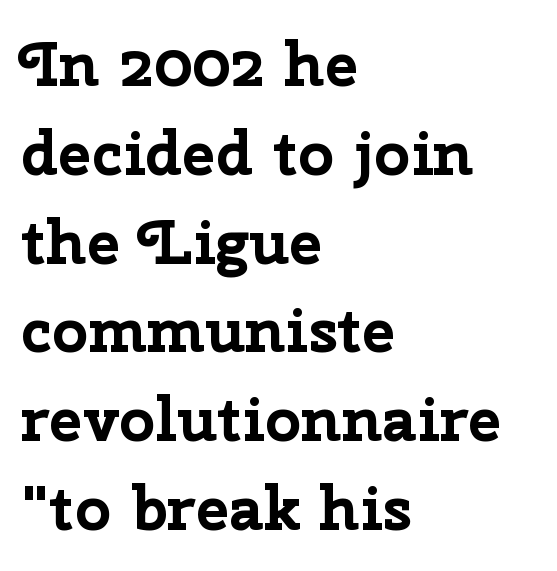
The image shows 63 px bold sans-serif type, upright; set left-aligned, normal line spacing (1.41x), normal letter spacing, not underlined; low stroke contrast and a medium x-height.
